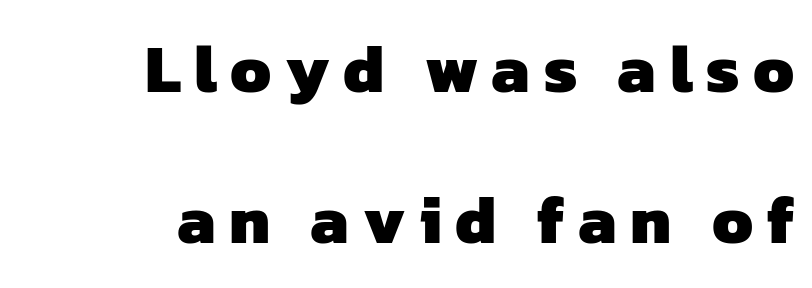
The image shows 67 px heavy sans-serif type; set right-aligned, loose line spacing (2.25x), unusually wide letter spacing (+0.2 em), not underlined; low stroke contrast and a medium x-height.
